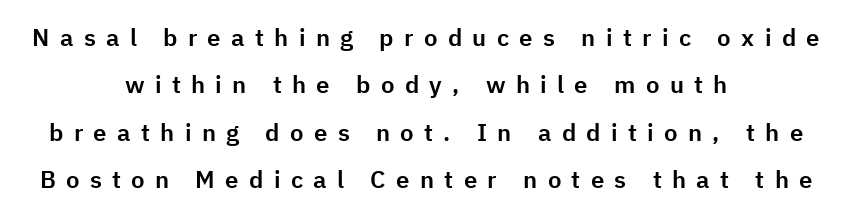
The image shows 24 px text type, upright; set centered, loose line spacing (1.97x), unusually wide letter spacing (+0.43 em), not underlined.
